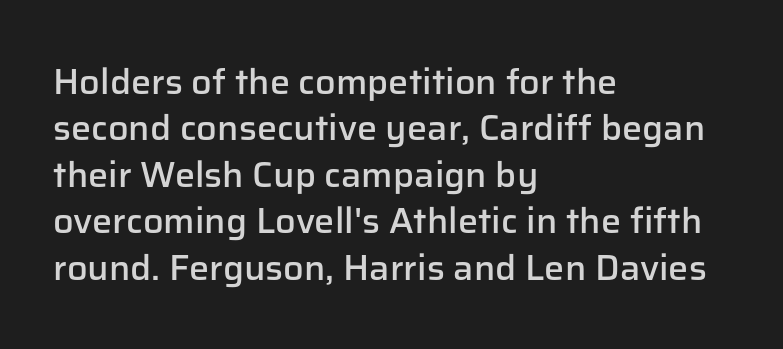
{"serif": "no", "italic": "no", "bold": "semi", "weight": "semibold", "width": "normal", "stroke_contrast": "low", "x_height": "medium", "monospaced": "no", "underline": "no", "align": "left", "line_spacing": "normal", "line_spacing_ratio": 1.29, "letter_spacing": "normal", "letter_spacing_em": 0.0, "glyph_px": 36}
